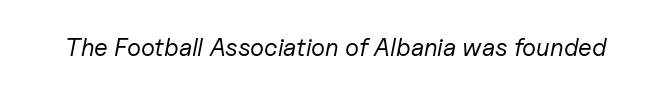
{"italic": "yes", "lean": "right", "slant_degrees": 11, "bold": "no", "underline": "no", "letter_spacing": "normal", "letter_spacing_em": 0.0, "glyph_px": 25}
